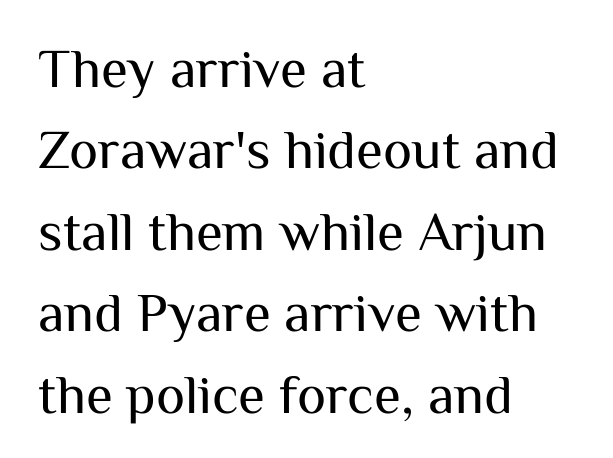
{"serif": "no", "italic": "no", "bold": "no", "weight": "regular", "width": "normal", "stroke_contrast": "medium", "x_height": "medium", "monospaced": "no", "underline": "no", "align": "left", "line_spacing": "normal", "line_spacing_ratio": 1.48, "letter_spacing": "normal", "letter_spacing_em": 0.0, "glyph_px": 55}
